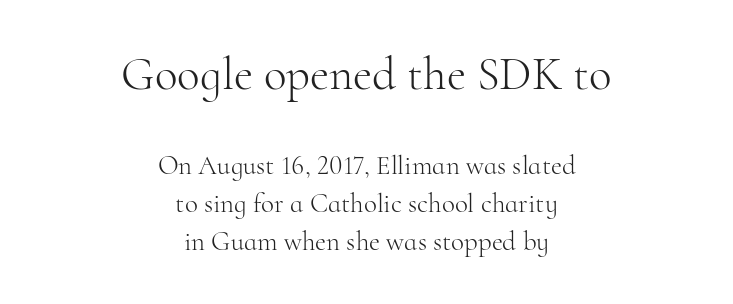
The image shows 47 px light serif type, upright; set centered, normal line spacing (1.41x), normal letter spacing, not underlined; the first (top) block is 1.74x larger; high stroke contrast and a small x-height.
